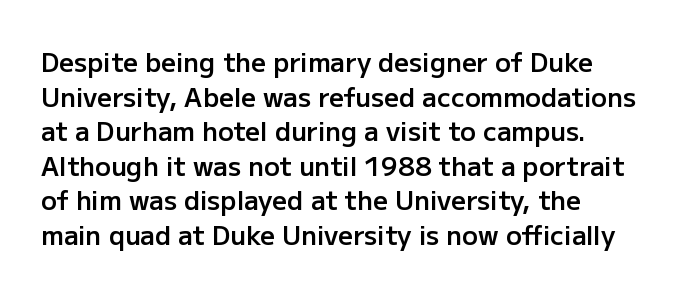
The glyphs have the mass of a demibold cut, below bold. Is the letter spacing exaggerated? No — it looks like the ordinary default. Which margin do the lines hug? The left one — the right edge is uneven. The rows are spaced the way most documents space them. Style check: upright. Has an underline been added? It has not.
